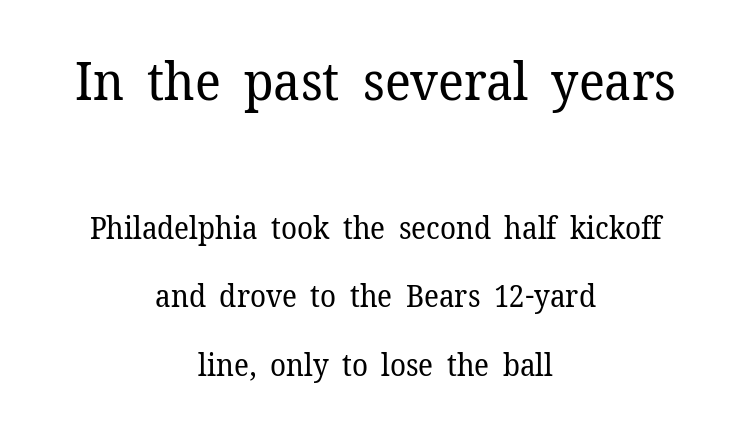
Q: Is the text bold? A: No.
Q: Is the text italic (slanted)? A: No, it is upright.
Q: Is the typeface a serif or a sans-serif typeface? A: Serif.
Q: Is the text underlined? A: No.
Q: How is the paragraph aligned? A: Centered.
Q: Is the spacing between letters normal or unusually wide? A: Normal.
Q: Is the spacing between lines tight, normal or loose? A: Loose.
Q: Which block of text is set in a larger size, the first (top) or the second (bottom)? A: The first (top) one.
Q: Width (condensed, normal, or wide)? A: Normal.
Q: Stroke contrast? A: Low.
Q: x-height? A: Medium.
Q: Monospaced? A: No.
